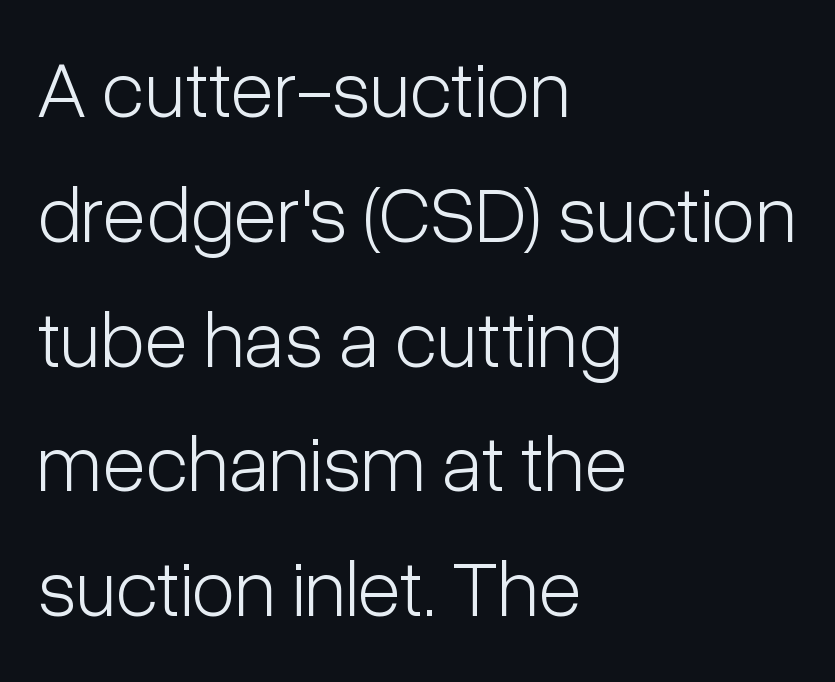
{"serif": "no", "italic": "no", "bold": "no", "weight": "light", "width": "condensed", "stroke_contrast": "low", "x_height": "medium", "monospaced": "no", "underline": "no", "align": "left", "line_spacing": "normal", "line_spacing_ratio": 1.56, "letter_spacing": "normal", "letter_spacing_em": 0.0, "glyph_px": 80}
